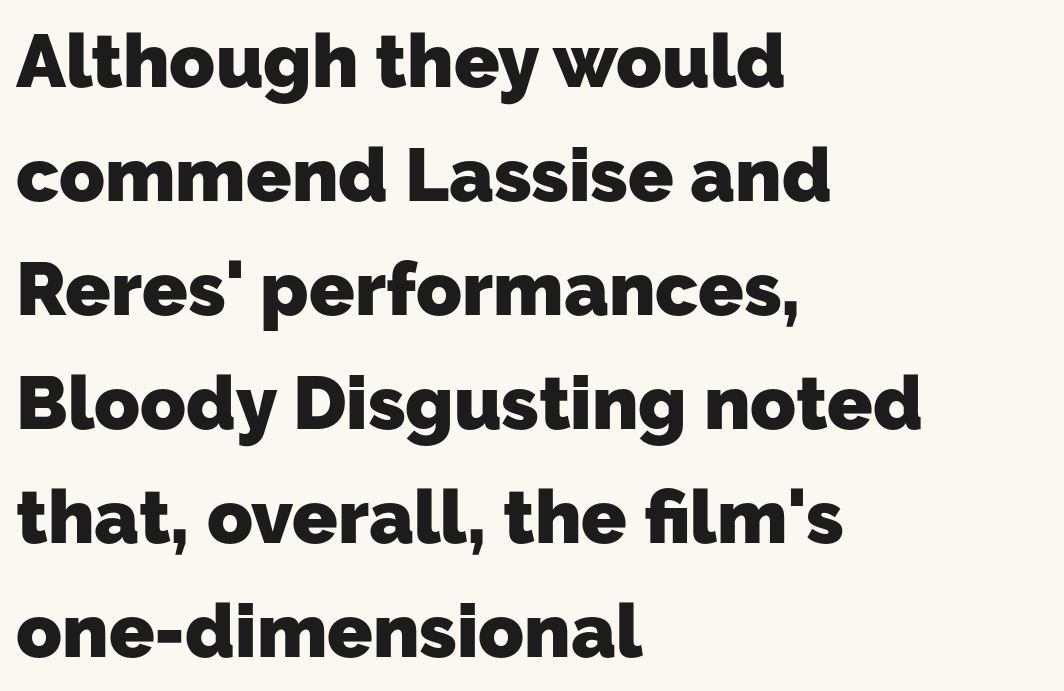
{"serif": "no", "bold": "yes", "weight": "heavy", "width": "normal", "stroke_contrast": "low", "x_height": "medium", "monospaced": "no", "underline": "no", "align": "left", "line_spacing": "normal", "line_spacing_ratio": 1.52, "letter_spacing": "normal", "letter_spacing_em": 0.0, "glyph_px": 75}
